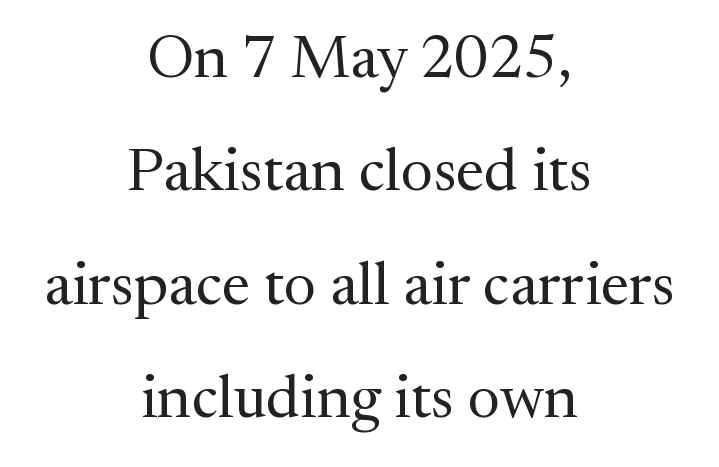
The image shows 61 px regular-weight serif type, upright; set centered, line spacing 1.86x, normal letter spacing, not underlined; medium stroke contrast and a medium x-height.
